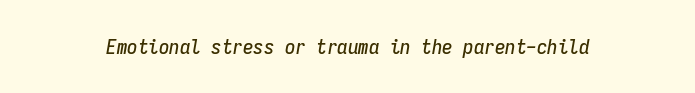
{"italic": "yes", "lean": "right", "slant_degrees": 9, "underline": "no", "letter_spacing": "normal", "letter_spacing_em": 0.0, "glyph_px": 21}
